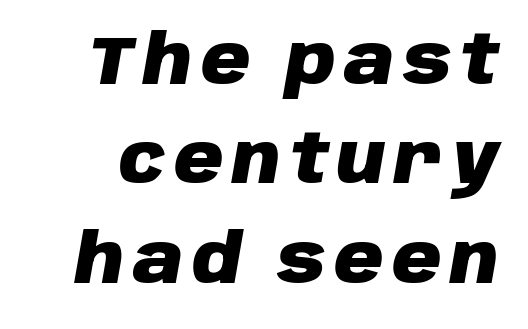
{"italic": "yes", "lean": "right", "slant_degrees": 10, "bold": "yes", "weight": "heavy", "width": "normal", "stroke_contrast": "low", "x_height": "large", "monospaced": "no", "underline": "no", "line_spacing": "normal", "line_spacing_ratio": 1.46, "glyph_px": 68}
